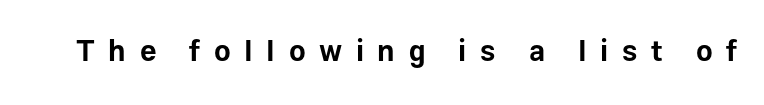
Q: Is the text bold? A: Yes.
Q: Is the text italic (slanted)? A: No, it is upright.
Q: Is the typeface a serif or a sans-serif typeface? A: Sans-serif.
Q: Is the text underlined? A: No.
Q: Is the spacing between letters normal or unusually wide? A: Unusually wide.
Q: Width (condensed, normal, or wide)? A: Normal.
Q: Stroke contrast? A: Low.
Q: x-height? A: Medium.
Q: Monospaced? A: No.
